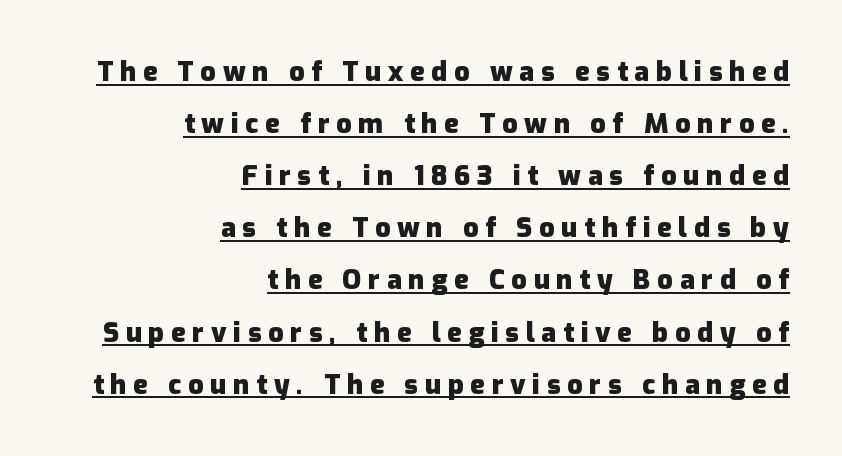
The image shows 27 px bold type, upright; set right-aligned, loose line spacing (1.93x), unusually wide letter spacing (+0.25 em), underlined.
